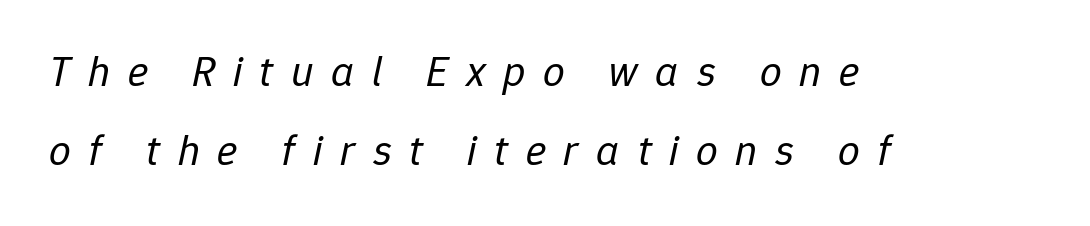
The image shows 43 px regular-weight type, italic (leaning right); set left-aligned, line spacing 1.83x, unusually wide letter spacing (+0.41 em), not underlined; low stroke contrast and a medium x-height.
